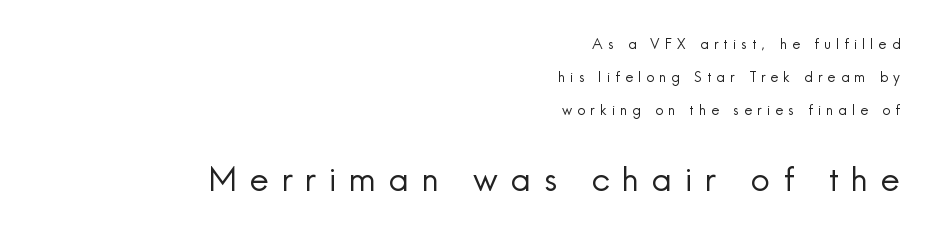
{"serif": "no", "italic": "no", "bold": "no", "weight": "regular", "width": "normal", "x_height": "small", "monospaced": "no", "underline": "no", "align": "right", "line_spacing": "loose", "line_spacing_ratio": 2.34, "letter_spacing": "wide", "letter_spacing_em": 0.37, "larger_block": "second", "size_ratio": 2.43, "glyph_px": 34}
